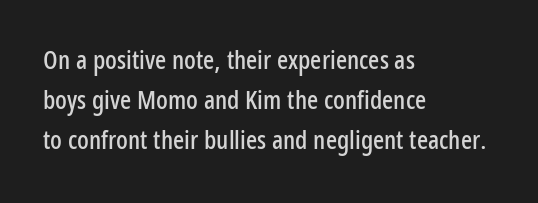
The image shows 26 px text type, upright; set left-aligned, normal line spacing (1.54x), normal letter spacing, not underlined.
